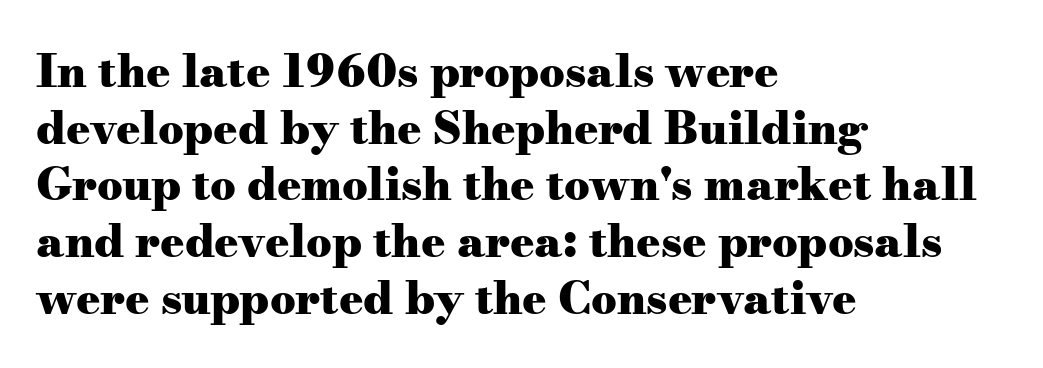
The image shows 45 px heavy, wide serif type, upright; set left-aligned, normal line spacing (1.26x), normal letter spacing, not underlined; medium stroke contrast and a small x-height.
